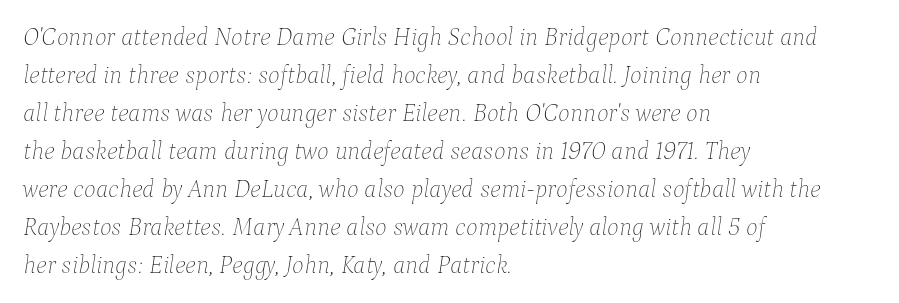
Plain, unruled lines of type. Regarding leading, the lines here are spaced in the standard way. Alignment: flush left. The face used here is rendered with its standard letterfit. Letters have the restrained weight of plain body copy at most. An italicized treatment has been applied to the whole sample.
